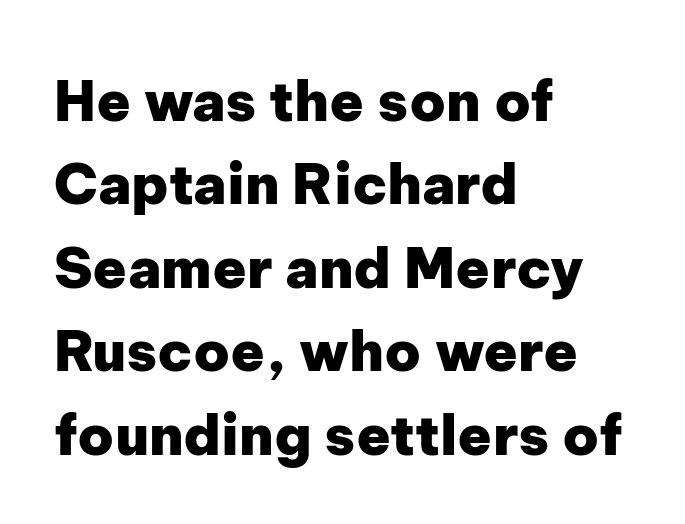
The image shows 56 px heavy sans-serif type, upright; set left-aligned, normal line spacing (1.49x), normal letter spacing, not underlined; low stroke contrast and a medium x-height.
